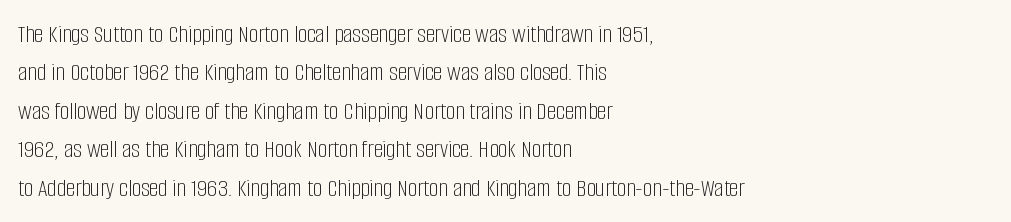
The image shows 26 px text type, upright; set left-aligned, normal line spacing (1.48x), normal letter spacing, not underlined.
